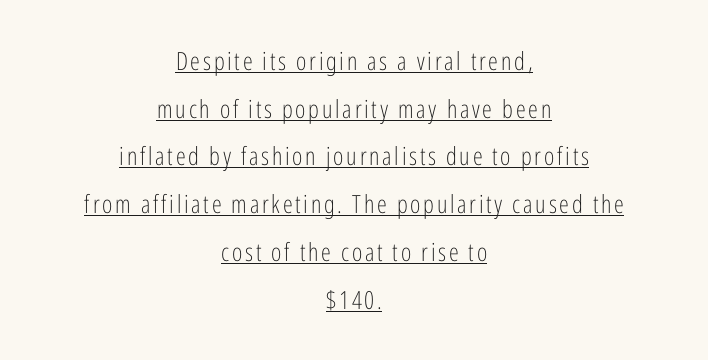
{"italic": "no", "bold": "no", "underline": "yes", "align": "center", "line_spacing": "loose", "line_spacing_ratio": 1.91, "glyph_px": 25}
